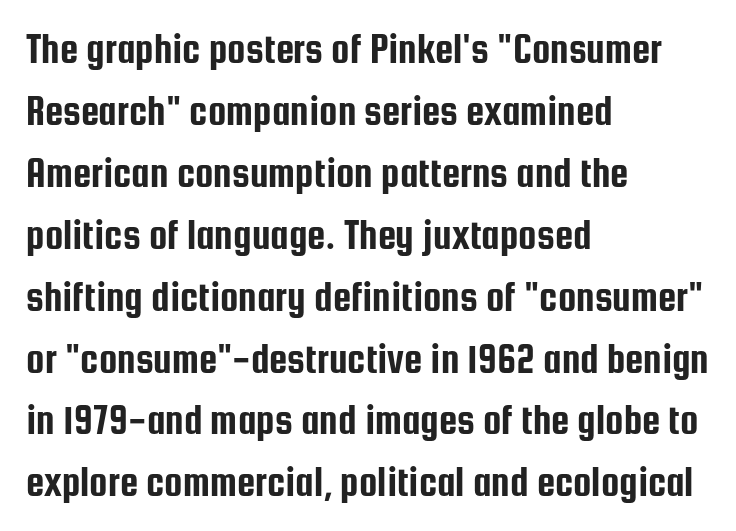
The image shows 41 px condensed sans-serif type, upright; set left-aligned, normal line spacing (1.51x), normal letter spacing, not underlined; low stroke contrast and a medium x-height.
